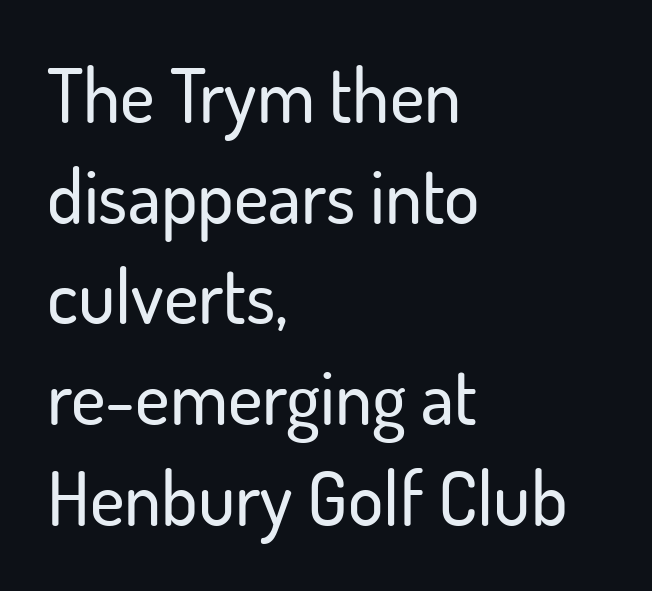
{"serif": "no", "italic": "no", "width": "normal", "stroke_contrast": "low", "x_height": "small", "monospaced": "no", "underline": "no", "align": "left", "line_spacing": "normal", "line_spacing_ratio": 1.36, "letter_spacing": "normal", "letter_spacing_em": 0.0, "glyph_px": 74}
